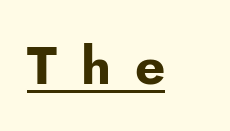
The image shows 53 px bold sans-serif type, upright; set unusually wide letter spacing (+0.45 em), underlined; low stroke contrast and a small x-height.
